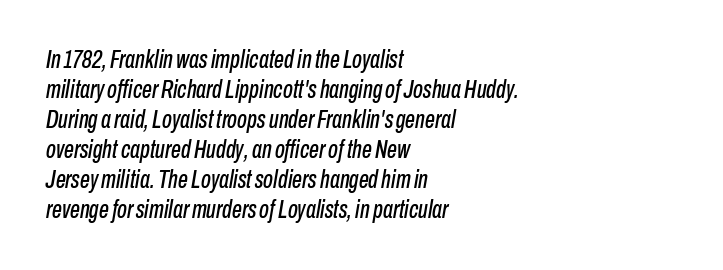
How are the letters spaced? Ordinarily, with no added tracking. One-word summary of the alignment: left. Quick note: underline off. The rendering applies a slant to the glyphs.
